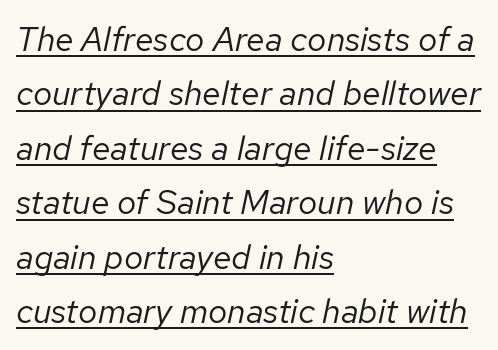
{"italic": "yes", "lean": "right", "slant_degrees": 12, "bold": "no", "weight": "regular", "width": "normal", "stroke_contrast": "low", "x_height": "medium", "monospaced": "no", "underline": "yes", "align": "left", "line_spacing": "normal", "line_spacing_ratio": 1.6, "letter_spacing": "normal", "letter_spacing_em": 0.0, "glyph_px": 34}
